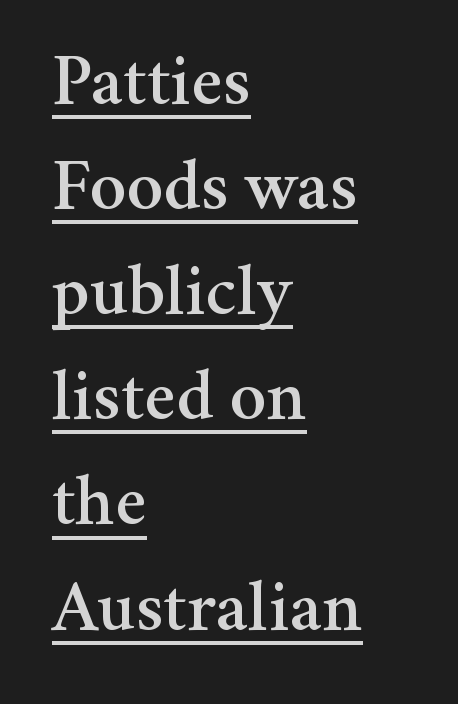
{"serif": "yes", "italic": "no", "width": "normal", "stroke_contrast": "medium", "x_height": "medium", "monospaced": "no", "underline": "yes", "align": "left", "line_spacing": "normal", "line_spacing_ratio": 1.44, "letter_spacing": "normal", "letter_spacing_em": 0.0, "glyph_px": 73}
